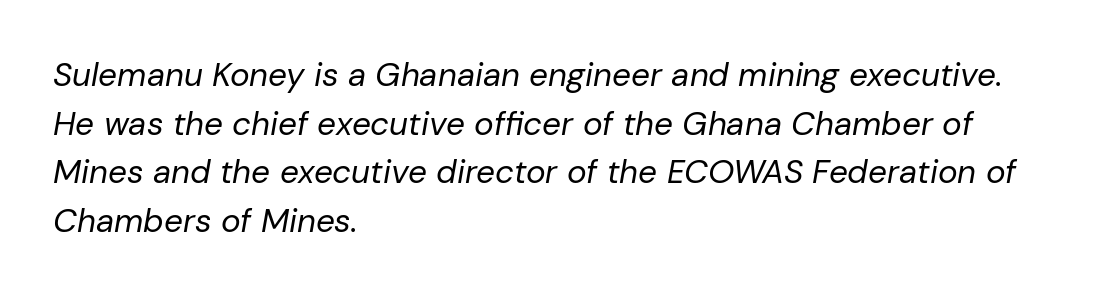
Does extra space separate the letters? No, they use regular spacing. Compared with typical paragraphs, the rows here are spaced about the same. Decoration check: the copy has no underline. This sample has the flowing, uneven cadence of proportional lettering. The text carries the slant typical of an italic or oblique font. Compared with a centered layout, this one pins lines to the left instead.
